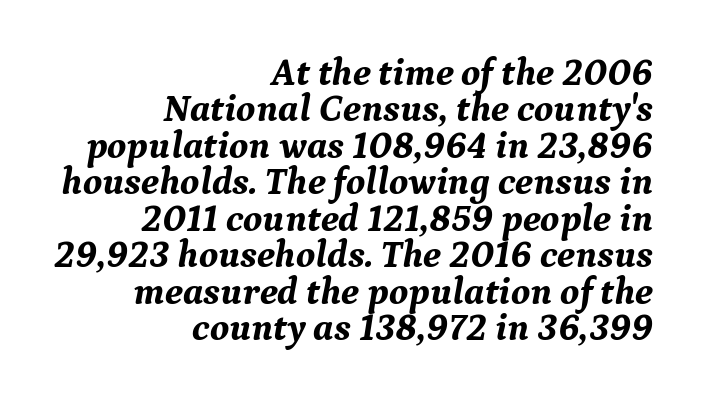
Q: Is the text bold? A: Yes.
Q: Is the text italic (slanted)? A: Yes, it leans right by about 9 degrees.
Q: Is the typeface a serif or a sans-serif typeface? A: Serif.
Q: Is the text underlined? A: No.
Q: How is the paragraph aligned? A: Right-aligned.
Q: Is the spacing between letters normal or unusually wide? A: Normal.
Q: Is the spacing between lines tight, normal or loose? A: Tight.
Q: Width (condensed, normal, or wide)? A: Normal.
Q: Stroke contrast? A: Medium.
Q: x-height? A: Medium.
Q: Monospaced? A: No.
